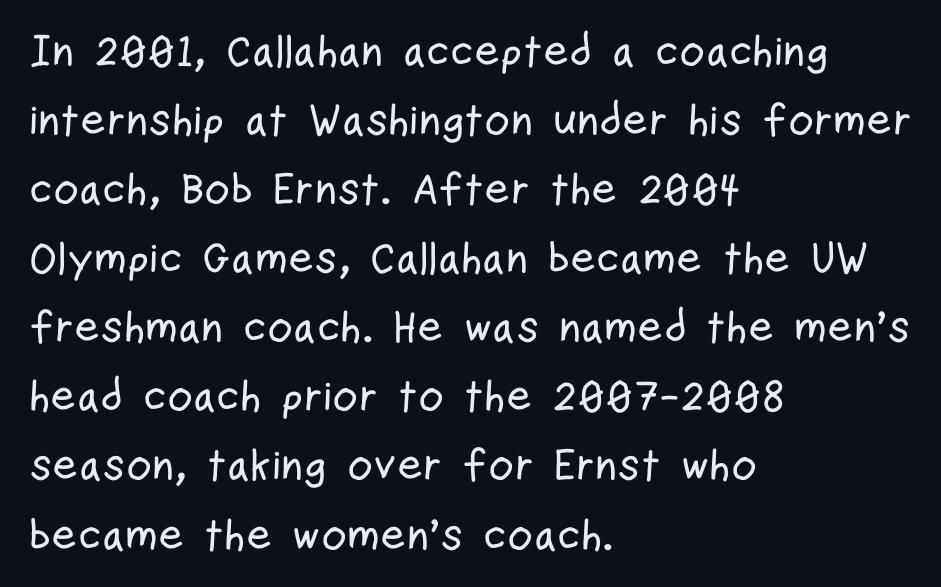
{"serif": "no", "italic": "no", "width": "condensed", "stroke_contrast": "low", "x_height": "medium", "monospaced": "no", "underline": "no", "align": "left", "line_spacing": "normal", "line_spacing_ratio": 1.57, "letter_spacing": "normal", "letter_spacing_em": 0.0, "glyph_px": 44}
